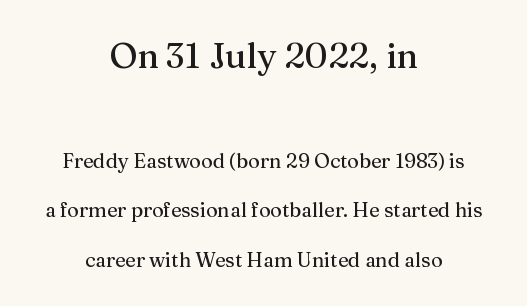
Q: Is the text italic (slanted)? A: No, it is upright.
Q: Is the typeface a serif or a sans-serif typeface? A: Serif.
Q: Is the text underlined? A: No.
Q: How is the paragraph aligned? A: Centered.
Q: Is the spacing between letters normal or unusually wide? A: Normal.
Q: Is the spacing between lines tight, normal or loose? A: Loose.
Q: Which block of text is set in a larger size, the first (top) or the second (bottom)? A: The first (top) one.
Q: Width (condensed, normal, or wide)? A: Normal.
Q: Stroke contrast? A: Medium.
Q: x-height? A: Medium.
Q: Monospaced? A: No.
